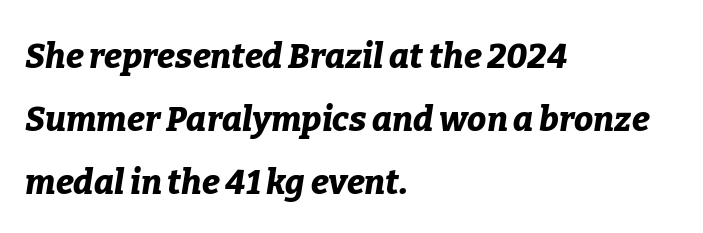
Where is the straight margin? On the left. Heavy, bold letterforms. You can tell it's italic because the verticals aren't actually vertical. Varying glyph widths throughout — classic text-font behaviour. What stands out about the letter spacing? Nothing — it is the standard amount. Quick note: underline off.
